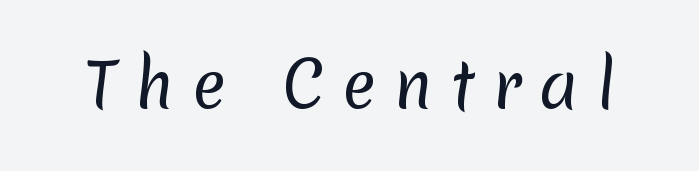
Q: Is the text bold? A: No.
Q: Is the typeface a serif or a sans-serif typeface? A: Sans-serif.
Q: Is the text underlined? A: No.
Q: Is the spacing between letters normal or unusually wide? A: Unusually wide.
Q: Width (condensed, normal, or wide)? A: Normal.
Q: Stroke contrast? A: Low.
Q: x-height? A: Medium.
Q: Monospaced? A: No.
